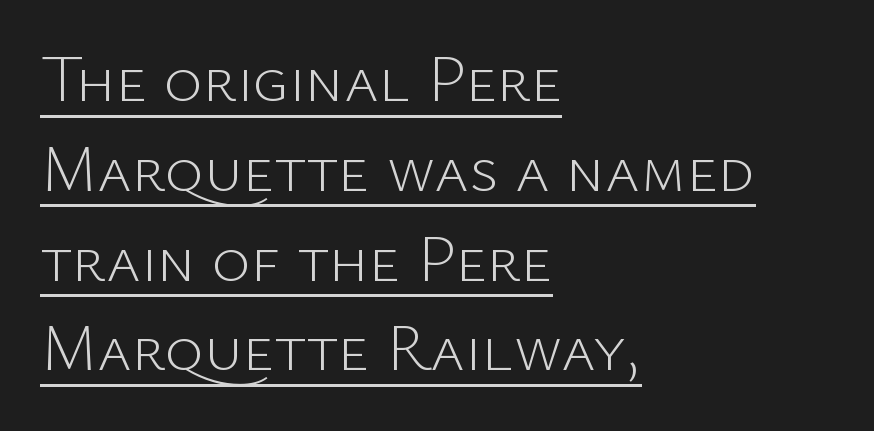
Q: Is the text bold? A: No.
Q: Is the text italic (slanted)? A: No, it is upright.
Q: Is the typeface a serif or a sans-serif typeface? A: Sans-serif.
Q: Is the text underlined? A: Yes.
Q: How is the paragraph aligned? A: Left-aligned.
Q: Is the spacing between letters normal or unusually wide? A: Normal.
Q: Is the spacing between lines tight, normal or loose? A: Normal.
Q: Width (condensed, normal, or wide)? A: Normal.
Q: Stroke contrast? A: Low.
Q: x-height? A: Medium.
Q: Monospaced? A: No.
